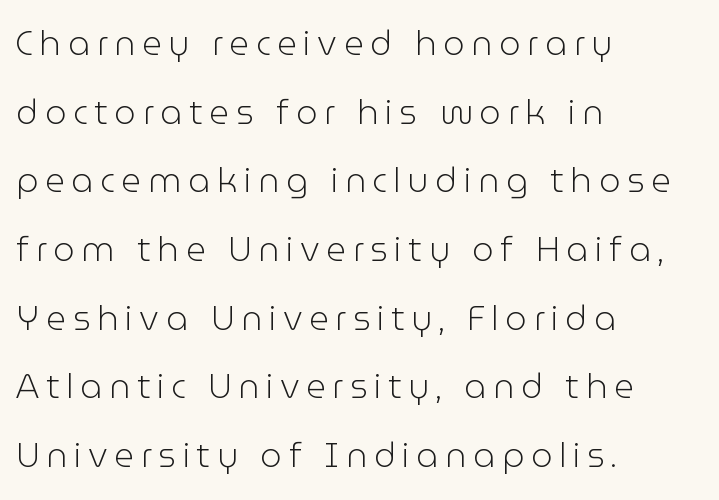
The lettering stays uniformly vertical, giving the passage a roman look. Glyph-to-glyph distance is far greater than everyday printed text. Leftover space on each line is placed entirely after the last word. Think of a printed novel: that variable character pitch is what you see here.
